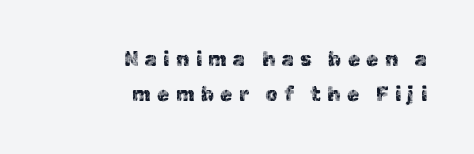
Words appear elongated and porous because spacing is wide. The gap between lines stays unmarked. Ascenders rise straight up at ninety degrees. Notice how the passage keeps a crisp vertical edge on the right only.
